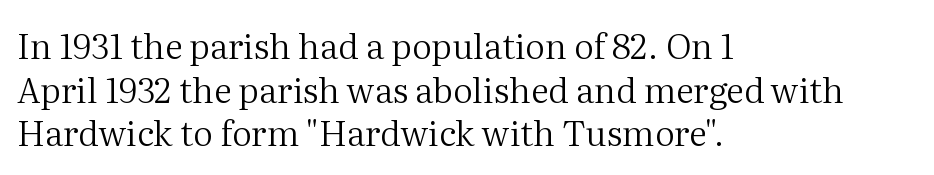
The cut favours lightness, reaching ordinary text weight at its darkest. Vertically, the passage feels balanced, rows spaced as you'd expect. The designer went with a serif here, giving each stem small feet. The paragraph has a hard left edge and a soft right edge. You can tell it's not italic because the verticals are truly vertical. The face used here is proportionally spaced, like ordinary book or web type.
